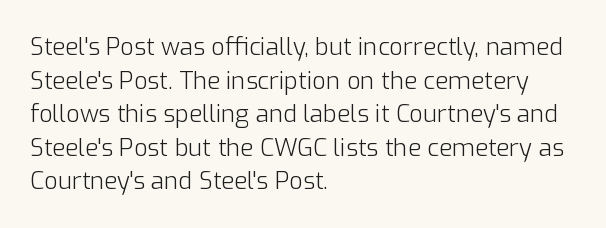
The image shows 24 px text type, upright; set left-aligned, normal line spacing (1.4x), normal letter spacing, not underlined.
